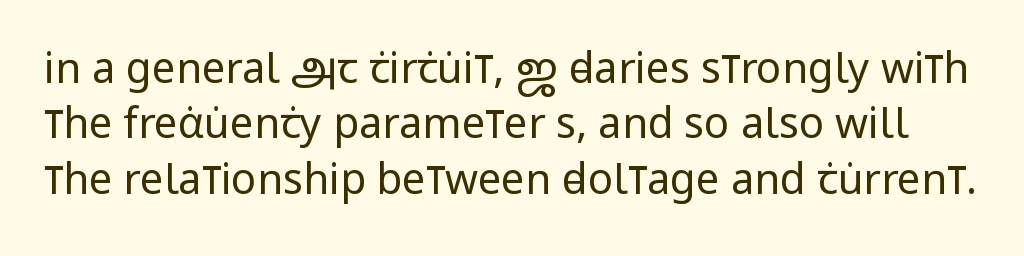
Q: Is the text bold? A: No.
Q: Is the text italic (slanted)? A: No, it is upright.
Q: Is the typeface a serif or a sans-serif typeface? A: Sans-serif.
Q: Is the text underlined? A: No.
Q: Is the spacing between letters normal or unusually wide? A: Normal.
Q: Is the spacing between lines tight, normal or loose? A: Normal.
Q: Width (condensed, normal, or wide)? A: Condensed.
Q: Stroke contrast? A: Low.
Q: x-height? A: Large.
Q: Monospaced? A: No.
